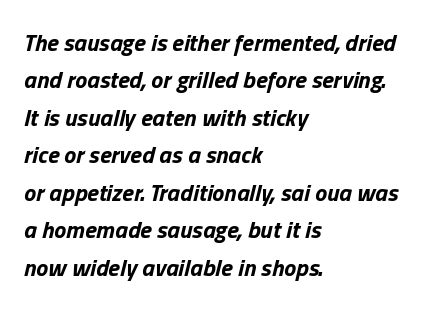
{"italic": "yes", "lean": "right", "slant_degrees": 13, "bold": "yes", "underline": "no", "align": "left", "line_spacing": "normal", "line_spacing_ratio": 1.56, "letter_spacing": "normal", "letter_spacing_em": 0.0, "glyph_px": 24}
